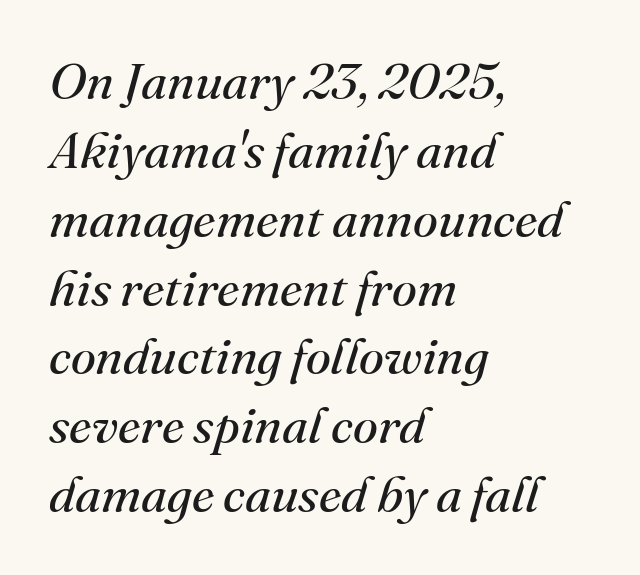
The image shows 51 px regular-weight serif type, italic (leaning right); set left-aligned, normal line spacing (1.35x), normal letter spacing, not underlined; medium stroke contrast and a small x-height.
